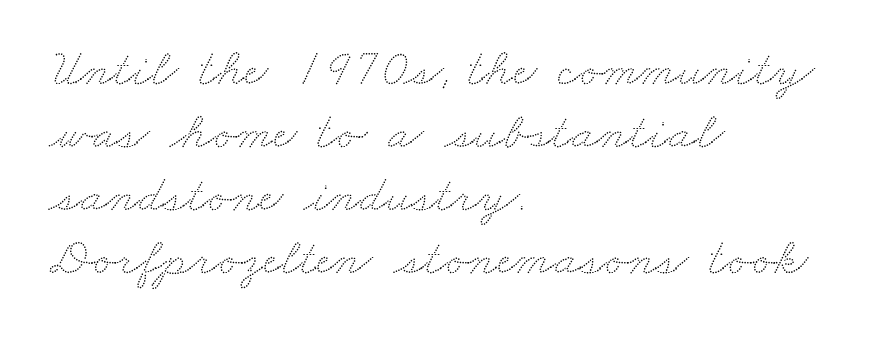
Look at the tracking — it's just the regular setting, nothing added. Do the characters align in a grid? No, the font is proportional. A bare baseline throughout the passage. Reading down the block, your eye returns to a fixed left position each line.
